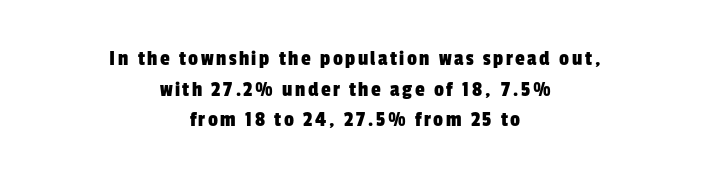
Q: Is the text underlined? A: No.
Q: How is the paragraph aligned? A: Centered.
Q: Is the spacing between lines tight, normal or loose? A: Normal.
